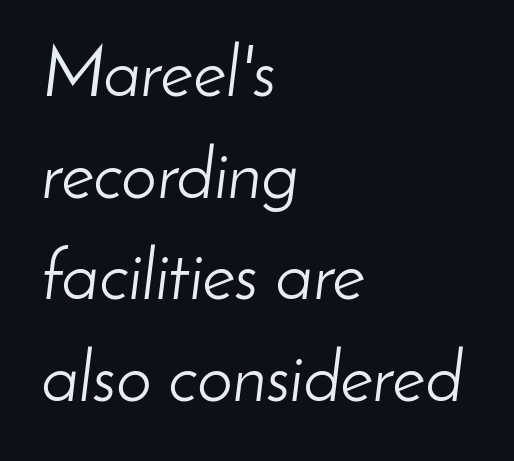
The typeface has the unassuming heft of standard copy or less. The face used here is proportionally spaced, like ordinary book or web type. Which margin do the lines hug? The left one — the right edge is uneven. Any mark beneath the type? The region is blank. Slanted lettering throughout.
